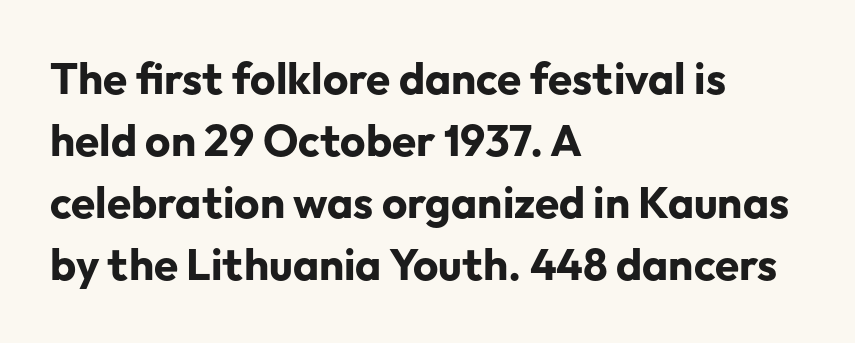
Q: Is the text bold? A: Yes.
Q: Is the text italic (slanted)? A: No, it is upright.
Q: Is the typeface a serif or a sans-serif typeface? A: Sans-serif.
Q: Is the text underlined? A: No.
Q: How is the paragraph aligned? A: Left-aligned.
Q: Is the spacing between letters normal or unusually wide? A: Normal.
Q: Is the spacing between lines tight, normal or loose? A: Normal.
Q: Width (condensed, normal, or wide)? A: Normal.
Q: Stroke contrast? A: Low.
Q: x-height? A: Medium.
Q: Monospaced? A: No.
